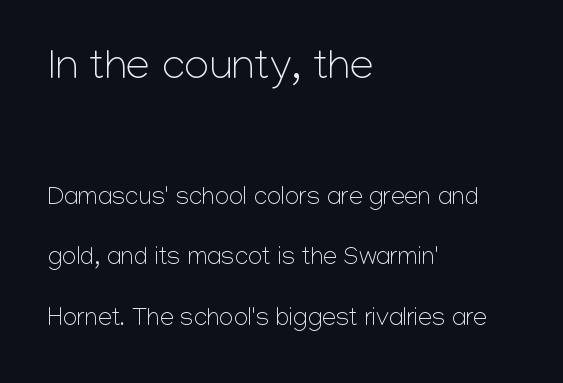
Honestly, there is no underline to notice here at all. The first block has been scaled up relative to the second. The letters look calm and open, with moderate or lighter stems. Note the varied advance widths — an 'i' is clearly narrower than an 'm'.
